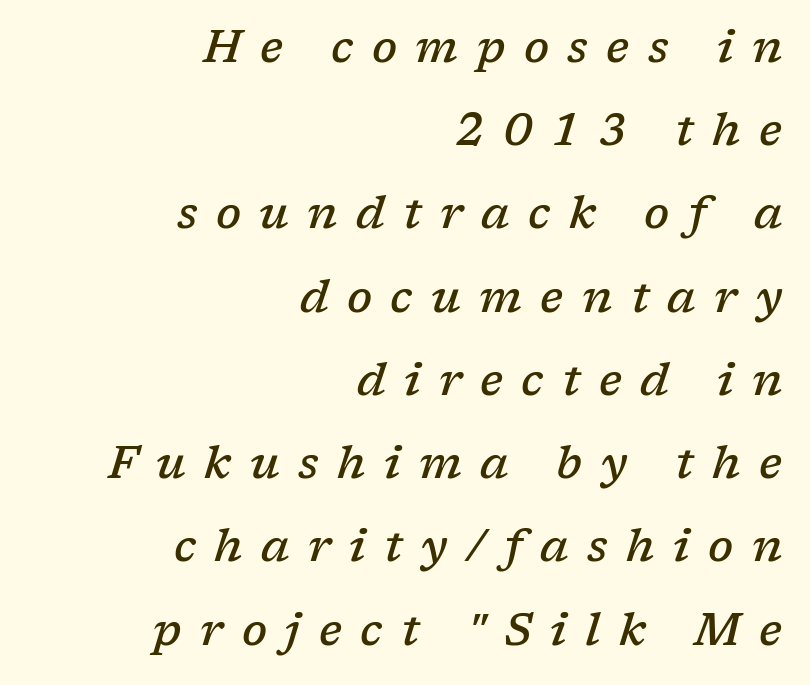
The image shows 45 px semibold serif type, italic (leaning right); set right-aligned, line spacing 1.85x, unusually wide letter spacing (+0.41 em), not underlined; low stroke contrast and a medium x-height.
